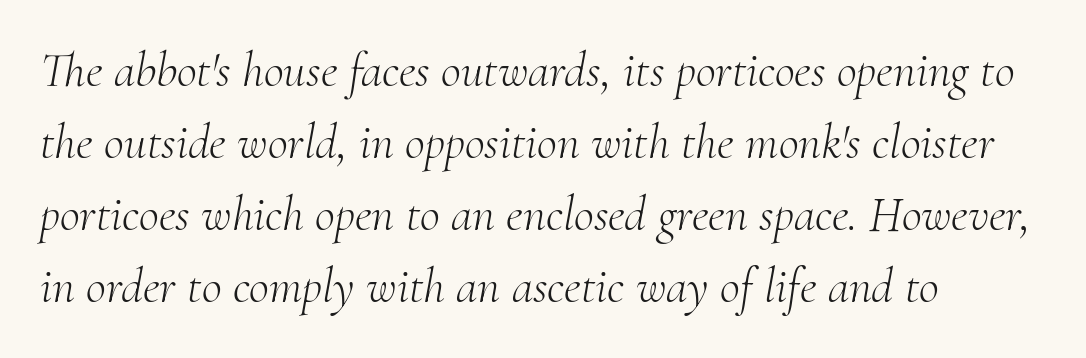
Q: Is the text bold? A: No.
Q: Is the text italic (slanted)? A: Yes, it leans right by about 10 degrees.
Q: Is the typeface a serif or a sans-serif typeface? A: Serif.
Q: Is the text underlined? A: No.
Q: How is the paragraph aligned? A: Left-aligned.
Q: Is the spacing between letters normal or unusually wide? A: Normal.
Q: Is the spacing between lines tight, normal or loose? A: Normal.
Q: Width (condensed, normal, or wide)? A: Normal.
Q: Stroke contrast? A: Medium.
Q: x-height? A: Small.
Q: Monospaced? A: No.
